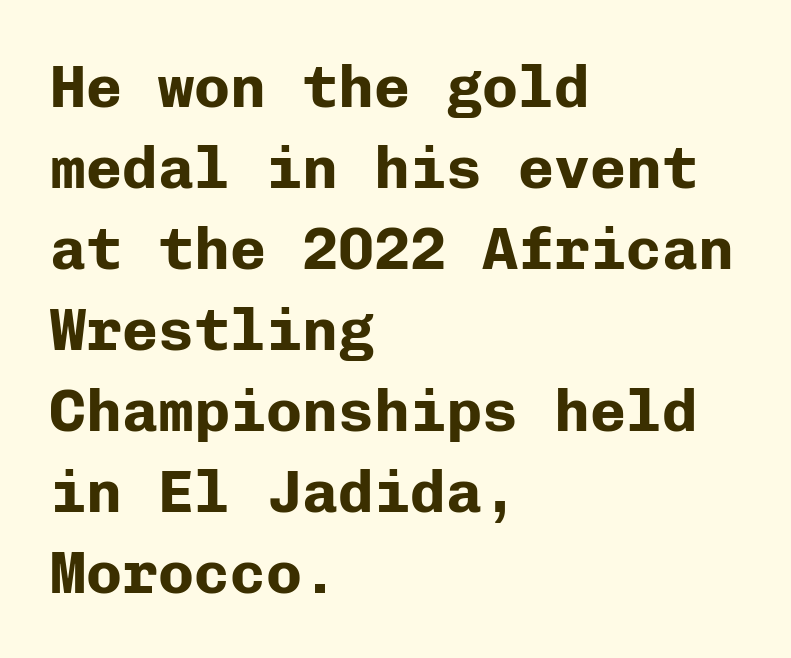
{"serif": "no", "italic": "no", "bold": "yes", "weight": "bold", "width": "normal", "stroke_contrast": "low", "x_height": "medium", "monospaced": "yes", "underline": "no", "align": "left", "line_spacing": "normal", "line_spacing_ratio": 1.35, "letter_spacing": "normal", "letter_spacing_em": 0.0, "glyph_px": 60}
